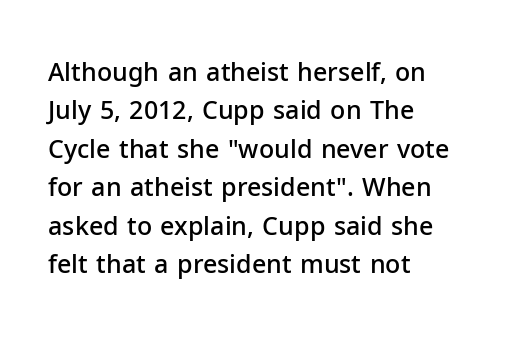
Has an underline been added? It has not. A typesetter would mark this as roman, not italic. The passage shown has conventional tracking throughout. The rows are spaced the way most documents space them. Each line starts at the same left margin while the right side varies. The font is running at a semibold setting, under full bold.
